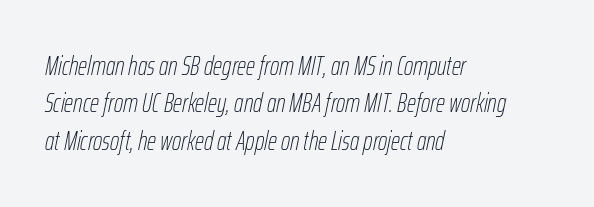
The image shows 26 px text type, italic (leaning right); set left-aligned, normal line spacing (1.44x), normal letter spacing, not underlined.
